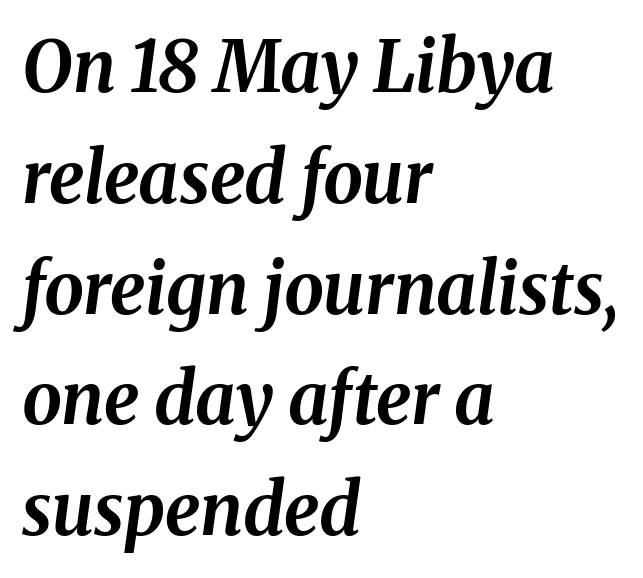
The image shows 71 px bold type, italic (leaning right); set left-aligned, normal line spacing (1.56x), normal letter spacing, not underlined; medium stroke contrast and a medium x-height.
